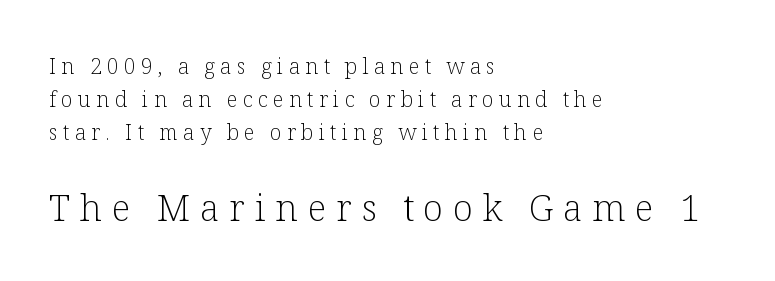
The image shows 37 px light serif type, upright; set left-aligned, normal line spacing (1.57x), unusually wide letter spacing (+0.26 em), not underlined; the second (bottom) block is 1.76x larger; low stroke contrast and a medium x-height.
